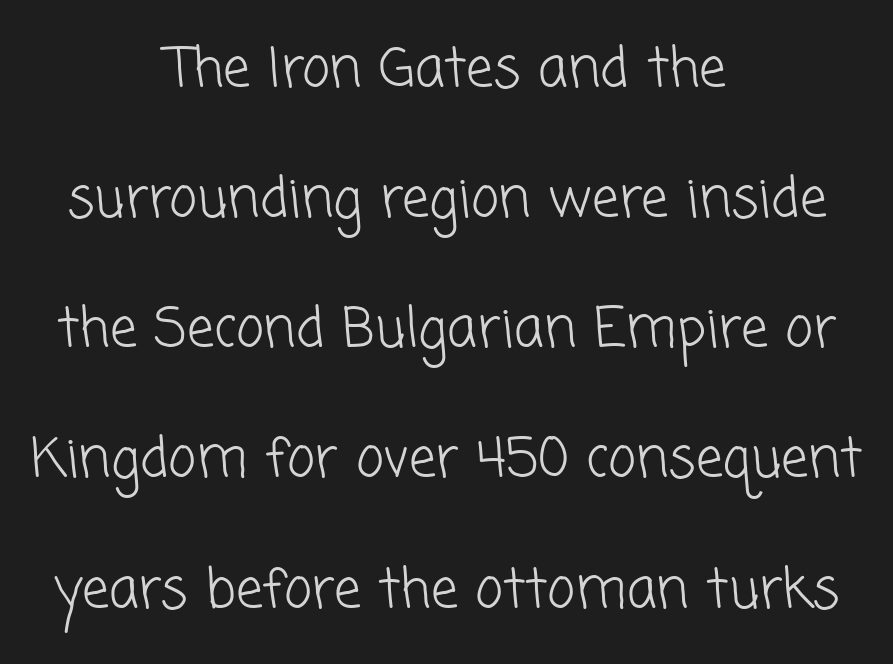
Q: Is the text bold? A: No.
Q: Is the typeface a serif or a sans-serif typeface? A: Sans-serif.
Q: Is the text underlined? A: No.
Q: How is the paragraph aligned? A: Centered.
Q: Is the spacing between letters normal or unusually wide? A: Normal.
Q: Is the spacing between lines tight, normal or loose? A: Loose.
Q: Width (condensed, normal, or wide)? A: Normal.
Q: Stroke contrast? A: Low.
Q: x-height? A: Medium.
Q: Monospaced? A: No.
